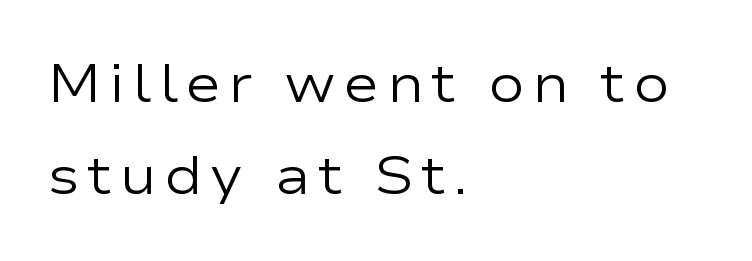
Q: Is the text bold? A: No.
Q: Is the text italic (slanted)? A: No, it is upright.
Q: Is the typeface a serif or a sans-serif typeface? A: Sans-serif.
Q: Is the text underlined? A: No.
Q: How is the paragraph aligned? A: Left-aligned.
Q: Is the spacing between lines tight, normal or loose? A: Normal.
Q: Width (condensed, normal, or wide)? A: Wide.
Q: Stroke contrast? A: Low.
Q: x-height? A: Medium.
Q: Monospaced? A: No.
